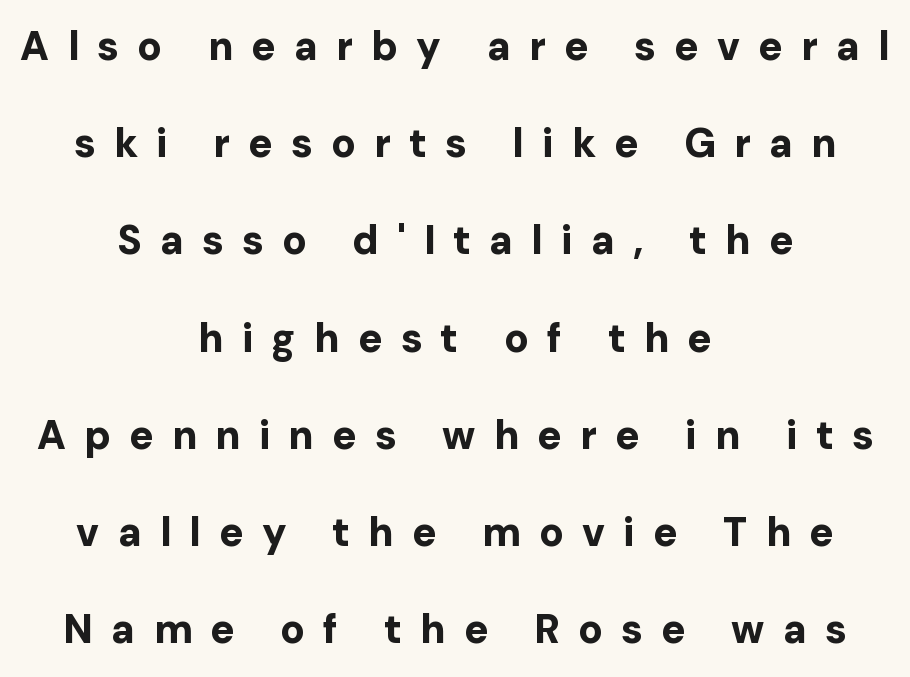
{"serif": "no", "italic": "no", "bold": "yes", "weight": "bold", "width": "normal", "stroke_contrast": "low", "x_height": "medium", "monospaced": "no", "underline": "no", "align": "center", "line_spacing": "loose", "line_spacing_ratio": 2.43, "letter_spacing": "wide", "letter_spacing_em": 0.46, "glyph_px": 40}
